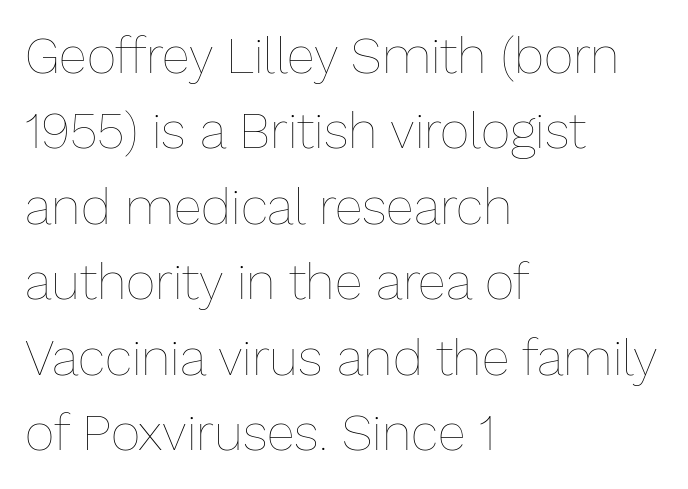
The letters stand straight up with perfectly vertical stems. This sample uses plain, unmodified letter spacing. The setting favours the left margin, as ordinary paragraphs usually do. Unbolded letterforms with no extra heft. The letters advance in unequal steps, a hallmark of proportional type. The block of text has a typical density, with ordinary space between rows.
